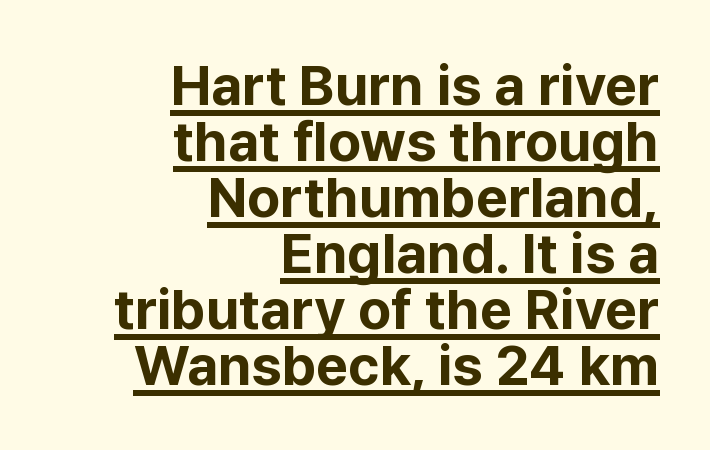
Q: Is the text bold? A: Yes.
Q: Is the text italic (slanted)? A: No, it is upright.
Q: Is the typeface a serif or a sans-serif typeface? A: Sans-serif.
Q: Is the text underlined? A: Yes.
Q: How is the paragraph aligned? A: Right-aligned.
Q: Is the spacing between letters normal or unusually wide? A: Normal.
Q: Is the spacing between lines tight, normal or loose? A: Tight.
Q: Width (condensed, normal, or wide)? A: Normal.
Q: Stroke contrast? A: Low.
Q: x-height? A: Medium.
Q: Monospaced? A: No.
